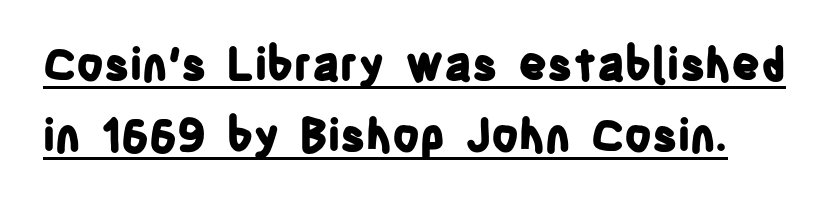
Honestly, the letter spacing is just normal — you wouldn't notice it. If you measured baseline to baseline, you'd find a middling distance. Its strokes are broad and dark, the hallmark of bold type. Posture: upright roman. Nothing sits at the stroke ends, so this counts as sans-serif.
